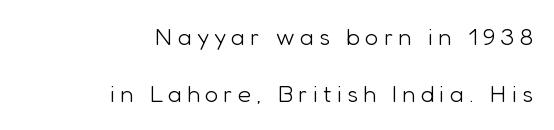
Q: Is the text bold? A: No.
Q: Is the text italic (slanted)? A: No, it is upright.
Q: Is the text underlined? A: No.
Q: How is the paragraph aligned? A: Right-aligned.
Q: Is the spacing between letters normal or unusually wide? A: Unusually wide.
Q: Is the spacing between lines tight, normal or loose? A: Loose.
